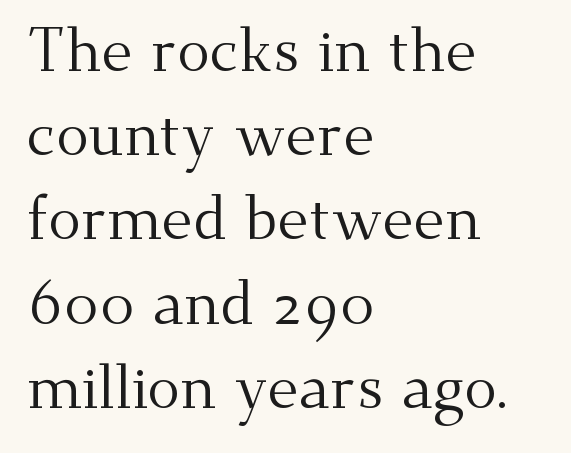
A classic flush-left, rag-right setting is used for this passage. Default kerning and tracking; the words read as compact shapes. The typography opts for an upright posture over an oblique one. The glyphs in this specimen are seriffed.
